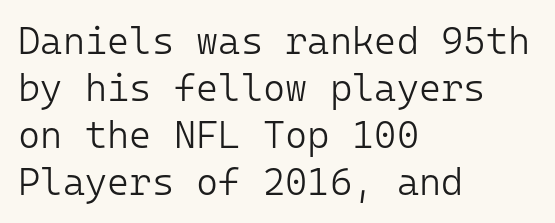
Q: Is the text bold? A: No.
Q: Is the text italic (slanted)? A: No, it is upright.
Q: Is the typeface a serif or a sans-serif typeface? A: Sans-serif.
Q: Is the text underlined? A: No.
Q: How is the paragraph aligned? A: Left-aligned.
Q: Is the spacing between letters normal or unusually wide? A: Normal.
Q: Width (condensed, normal, or wide)? A: Normal.
Q: Stroke contrast? A: Low.
Q: x-height? A: Medium.
Q: Monospaced? A: Yes.
